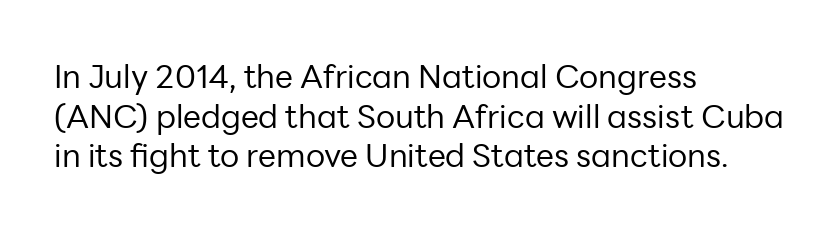
Q: Is the text bold? A: No.
Q: Is the text italic (slanted)? A: No, it is upright.
Q: Is the typeface a serif or a sans-serif typeface? A: Sans-serif.
Q: Is the text underlined? A: No.
Q: How is the paragraph aligned? A: Left-aligned.
Q: Is the spacing between letters normal or unusually wide? A: Normal.
Q: Width (condensed, normal, or wide)? A: Normal.
Q: Stroke contrast? A: Low.
Q: x-height? A: Medium.
Q: Monospaced? A: No.
